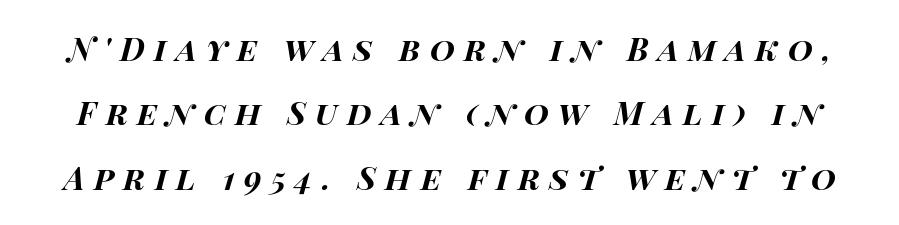
Q: Is the text bold? A: Yes.
Q: Is the text italic (slanted)? A: Yes, it leans right by about 14 degrees.
Q: Is the text underlined? A: No.
Q: Is the spacing between letters normal or unusually wide? A: Unusually wide.
Q: Is the spacing between lines tight, normal or loose? A: Loose.
Q: Width (condensed, normal, or wide)? A: Wide.
Q: Stroke contrast? A: High.
Q: x-height? A: Large.
Q: Monospaced? A: No.
